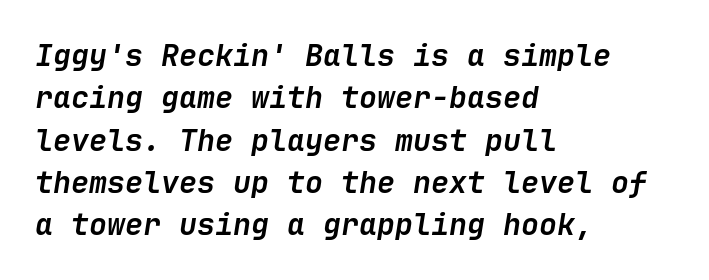
The rendering anchors every line to the left-hand side. Slanted lettering throughout. Nobody touched the tracking dial on this one. Any mark beneath the type? The region is blank. In terms of weight, the rendering is a true, heavy bold. Honestly, the row spacing looks completely unremarkable.
